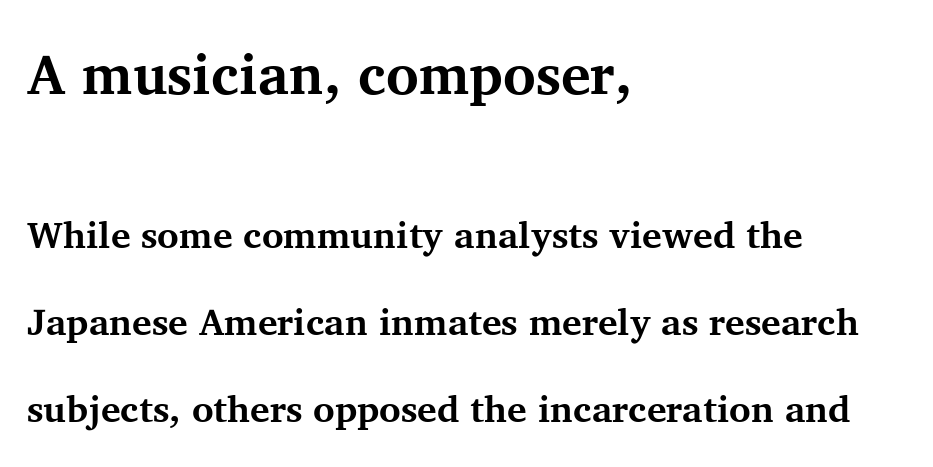
What kind of face is this? One with serifs. Where is the straight margin? On the left. Is there much room between lines? Yes — plenty of vertical air separates them. No word sits above an underline. The horizontal fit of the characters is conventional and even.
